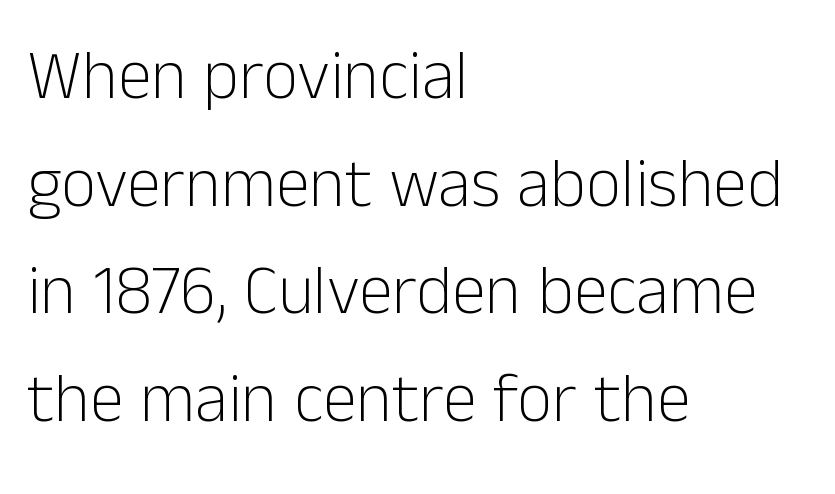
{"serif": "no", "italic": "no", "bold": "no", "weight": "light", "width": "normal", "stroke_contrast": "low", "x_height": "medium", "monospaced": "no", "underline": "no", "align": "left", "line_spacing": "normal", "line_spacing_ratio": 1.56, "letter_spacing": "normal", "letter_spacing_em": 0.0, "glyph_px": 69}
